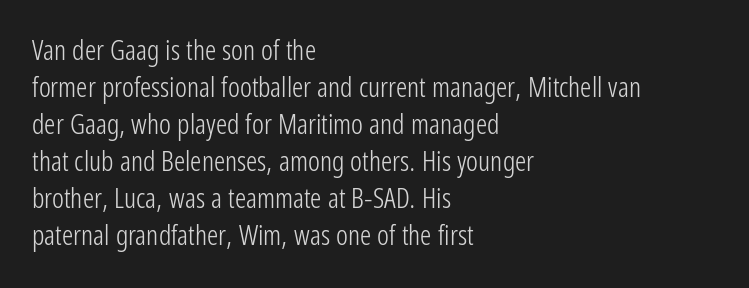
{"serif": "no", "italic": "no", "bold": "no", "weight": "light", "width": "condensed", "stroke_contrast": "low", "x_height": "medium", "monospaced": "no", "underline": "no", "align": "left", "line_spacing": "normal", "line_spacing_ratio": 1.32, "letter_spacing": "normal", "letter_spacing_em": 0.0, "glyph_px": 28}
